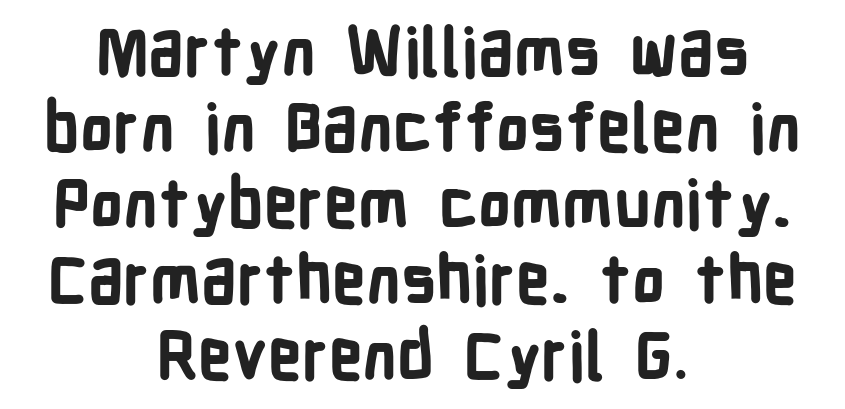
Grotesque or geometric, the face here clearly has no serifs. The characters look thick and weighty, a clear bold. The rendering uses a small line-height, squeezing the rows. The letters advance in unequal steps, a hallmark of proportional type.
